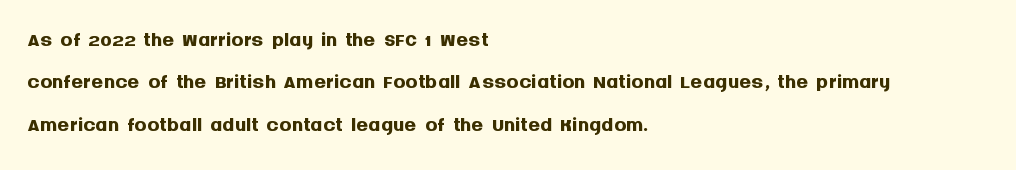
{"serif": "no", "italic": "no", "bold": "yes", "weight": "semibold", "width": "normal", "stroke_contrast": "medium", "x_height": "large", "monospaced": "no", "underline": "no", "align": "left", "line_spacing": "normal", "line_spacing_ratio": 1.41, "letter_spacing": "normal", "letter_spacing_em": 0.0, "glyph_px": 30}
